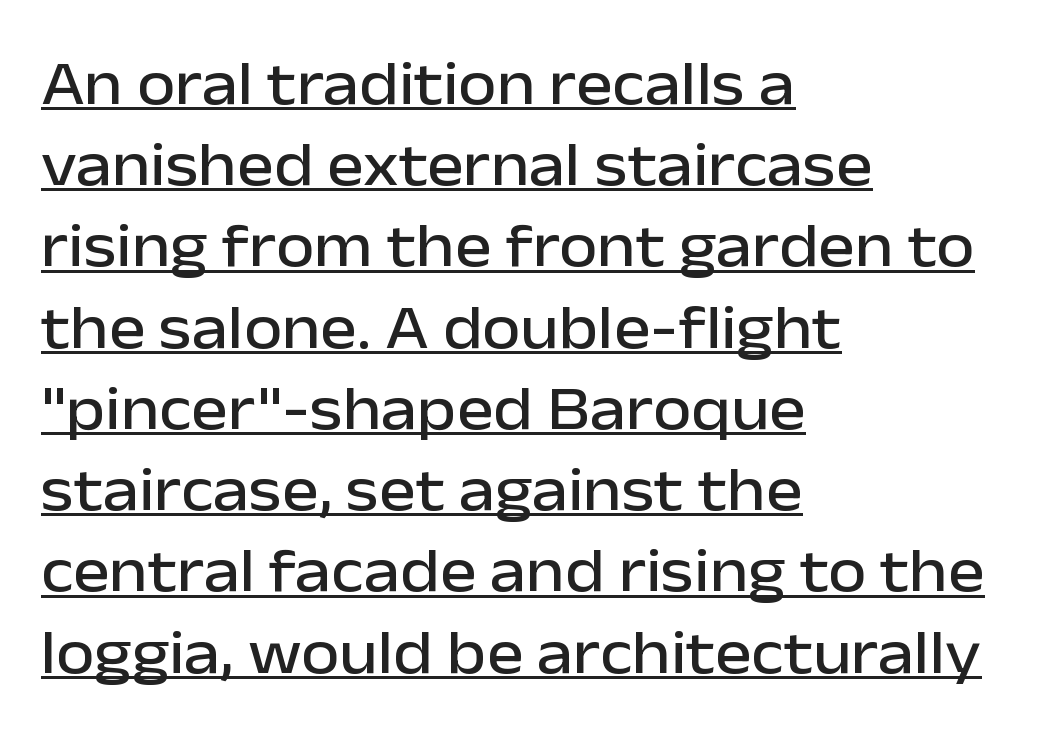
{"serif": "no", "italic": "no", "width": "normal", "stroke_contrast": "low", "x_height": "medium", "monospaced": "no", "underline": "yes", "align": "left", "line_spacing": "normal", "line_spacing_ratio": 1.31, "letter_spacing": "normal", "letter_spacing_em": 0.0, "glyph_px": 62}
